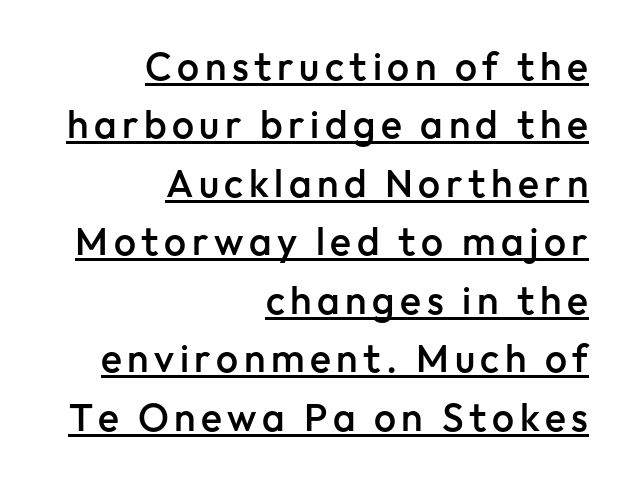
The image shows 39 px semibold sans-serif type, upright; set right-aligned, normal line spacing (1.5x), underlined; low stroke contrast and a medium x-height.
